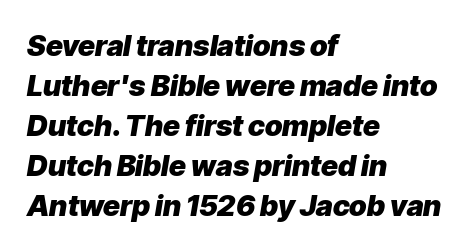
{"italic": "yes", "lean": "right", "slant_degrees": 9, "bold": "yes", "weight": "heavy", "width": "normal", "stroke_contrast": "low", "x_height": "medium", "monospaced": "no", "underline": "no", "align": "left", "line_spacing": "normal", "line_spacing_ratio": 1.38, "letter_spacing": "normal", "letter_spacing_em": 0.0, "glyph_px": 29}
